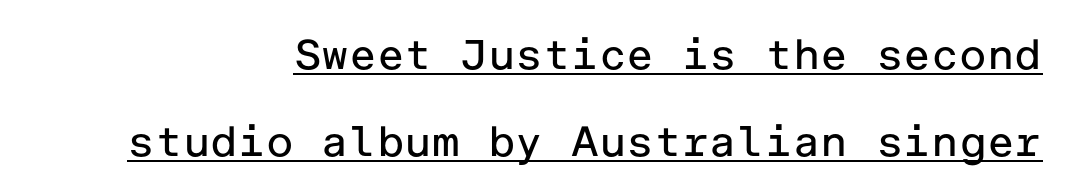
{"serif": "no", "italic": "no", "bold": "no", "weight": "regular", "width": "normal", "stroke_contrast": "low", "x_height": "medium", "underline": "yes", "align": "right", "line_spacing": "loose", "line_spacing_ratio": 2.07, "letter_spacing": "normal", "letter_spacing_em": 0.0, "glyph_px": 42}
